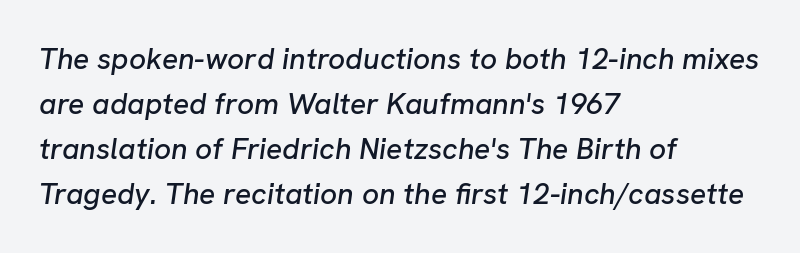
Q: Is the text italic (slanted)? A: Yes, it leans right by about 8 degrees.
Q: Is the text underlined? A: No.
Q: How is the paragraph aligned? A: Left-aligned.
Q: Is the spacing between letters normal or unusually wide? A: Normal.
Q: Is the spacing between lines tight, normal or loose? A: Normal.
Q: Width (condensed, normal, or wide)? A: Normal.
Q: Stroke contrast? A: Low.
Q: x-height? A: Medium.
Q: Monospaced? A: No.
